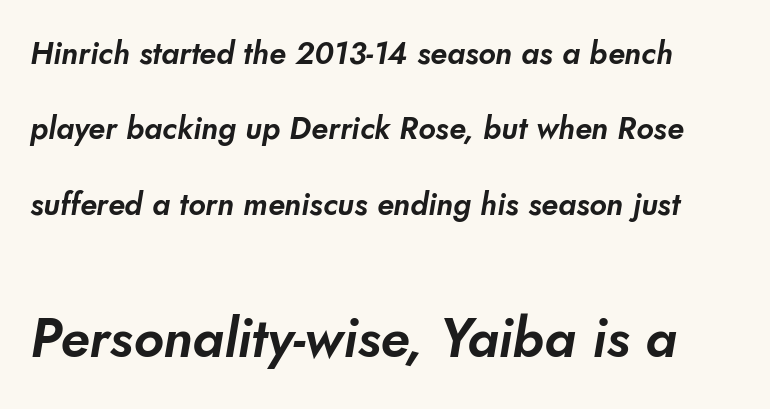
Q: Is the typeface a serif or a sans-serif typeface? A: Sans-serif.
Q: Is the text underlined? A: No.
Q: Is the spacing between letters normal or unusually wide? A: Normal.
Q: Is the spacing between lines tight, normal or loose? A: Loose.
Q: Which block of text is set in a larger size, the first (top) or the second (bottom)? A: The second (bottom) one.
Q: Width (condensed, normal, or wide)? A: Normal.
Q: Stroke contrast? A: Low.
Q: x-height? A: Small.
Q: Monospaced? A: No.
